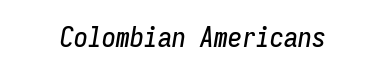
{"italic": "yes", "lean": "right", "slant_degrees": 9, "width": "condensed", "stroke_contrast": "low", "x_height": "medium", "monospaced": "yes", "underline": "no", "letter_spacing": "normal", "letter_spacing_em": 0.0, "glyph_px": 28}
